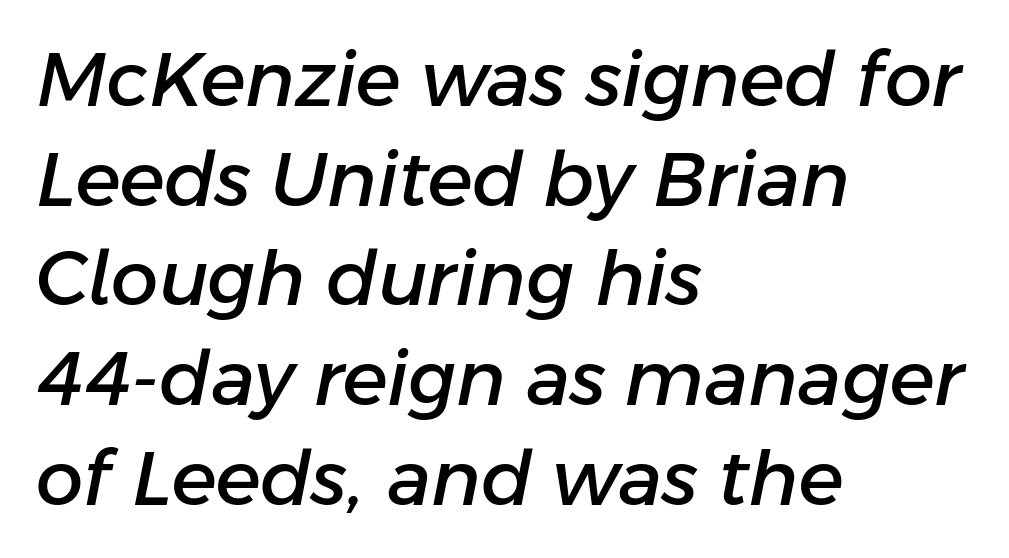
Spacing verdict: proportional, widths tailored to each character. Bare-footed words on every line. Honestly, the letter spacing is just normal — you wouldn't notice it. Line starts are locked; line ends wander. This block has exactly the height ordinary leading produces. Italic? Definitely — the glyphs are oblique.
